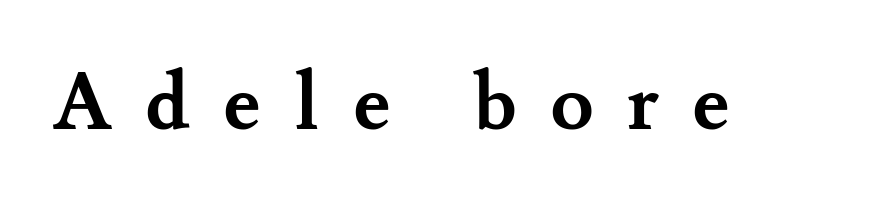
In terms of posture, this sample is upright. Classification — serif. Typesetter's note: full bold, strokes at maximum text heaviness. Spacing verdict: proportional, widths tailored to each character.
